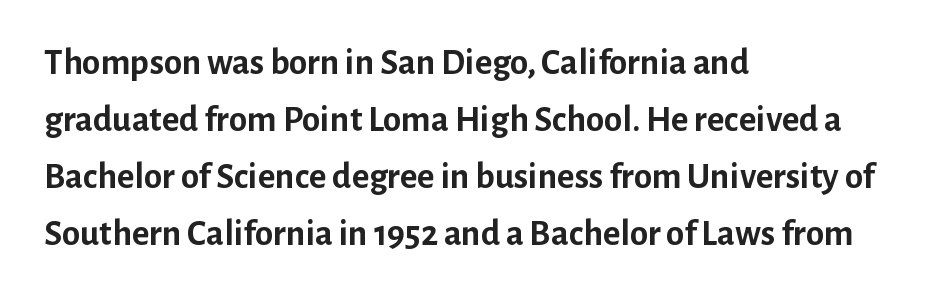
The rendering uses natural spacing where letterforms have individual widths. Honestly, there is no underline to notice here at all. Every character sits straight up, as roman type does. Note: no serifs on the glyphs. If you drew a ruler down the left edge, every line would touch it.
